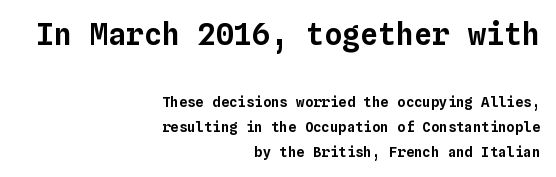
Q: Is the text italic (slanted)? A: No, it is upright.
Q: Is the text underlined? A: No.
Q: How is the paragraph aligned? A: Right-aligned.
Q: Is the spacing between letters normal or unusually wide? A: Normal.
Q: Which block of text is set in a larger size, the first (top) or the second (bottom)? A: The first (top) one.
Q: Width (condensed, normal, or wide)? A: Normal.
Q: Stroke contrast? A: Low.
Q: x-height? A: Medium.
Q: Monospaced? A: Yes.
